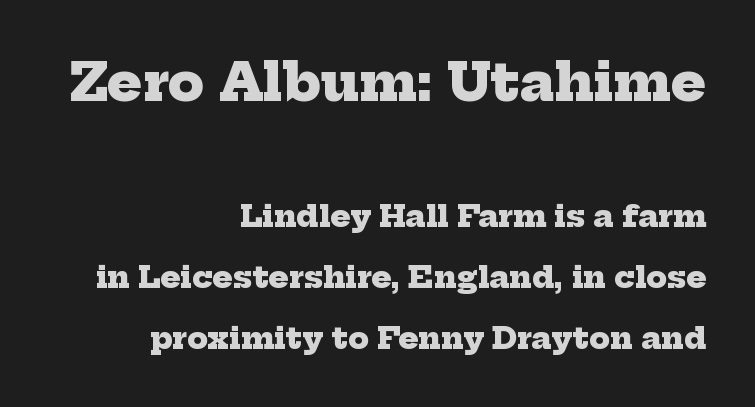
The image shows 52 px heavy serif type; set right-aligned, loose line spacing (2.04x), normal letter spacing, not underlined; the first (top) block is 1.73x larger; low stroke contrast and a medium x-height.
